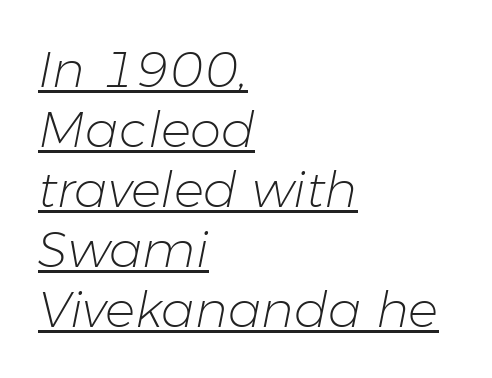
Q: Is the text bold? A: No.
Q: Is the text italic (slanted)? A: Yes, it leans right by about 11 degrees.
Q: Is the text underlined? A: Yes.
Q: How is the paragraph aligned? A: Left-aligned.
Q: Is the spacing between letters normal or unusually wide? A: Normal.
Q: Width (condensed, normal, or wide)? A: Normal.
Q: Stroke contrast? A: Low.
Q: x-height? A: Medium.
Q: Monospaced? A: No.
